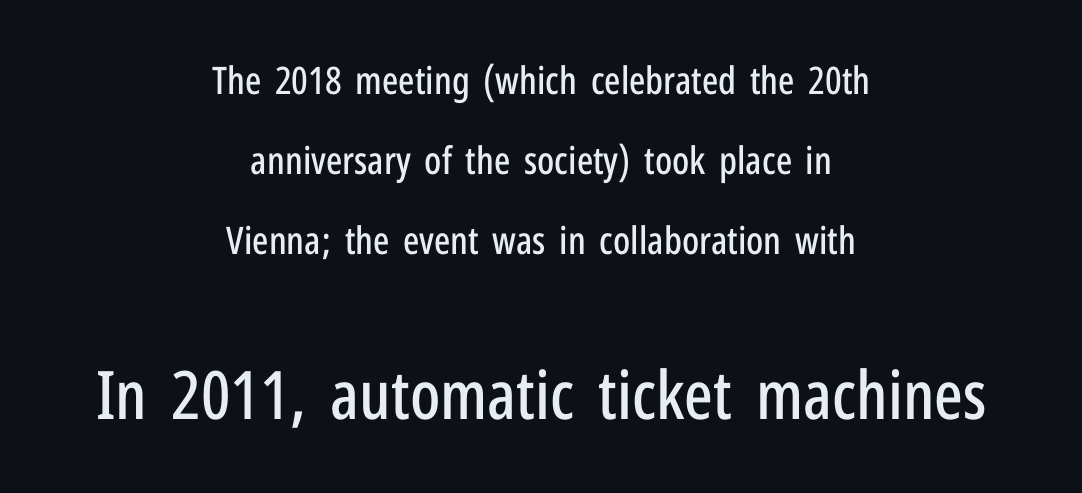
Think of a printed novel: that variable character pitch is what you see here. This rendering leaves character spacing at its baseline value. The rendering enlarges the type as you move from the upper chunk to the lower. Classification — sans serif. Line spacing here is loose.
